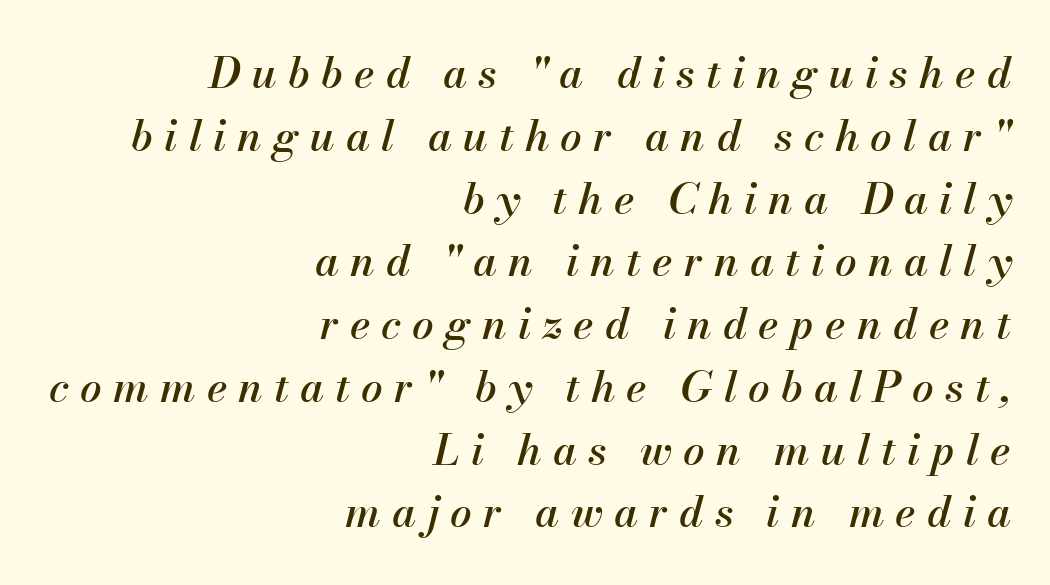
The glyphs look as if they've been sheared to an angle. No word sits above an underline. The typesetter chose a ragged-left arrangement here. Inter-character spacing is expanded well beyond the font's built-in metrics. Normally led — the rows are evenly, conventionally spaced.
